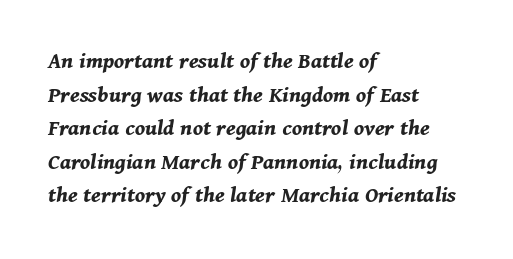
Q: Is the text bold? A: Yes.
Q: Is the text italic (slanted)? A: Yes, it leans right by about 11 degrees.
Q: Is the text underlined? A: No.
Q: How is the paragraph aligned? A: Left-aligned.
Q: Is the spacing between letters normal or unusually wide? A: Normal.
Q: Is the spacing between lines tight, normal or loose? A: Normal.
